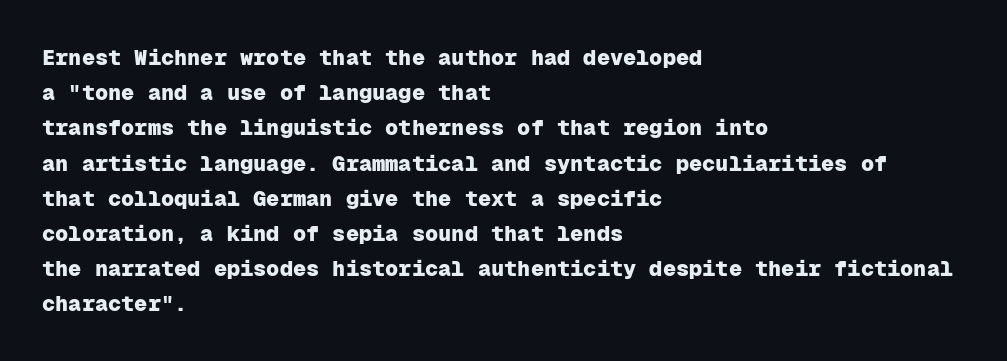
The image shows 22 px bold type, upright; set left-aligned, normal line spacing (1.6x), normal letter spacing, not underlined.
